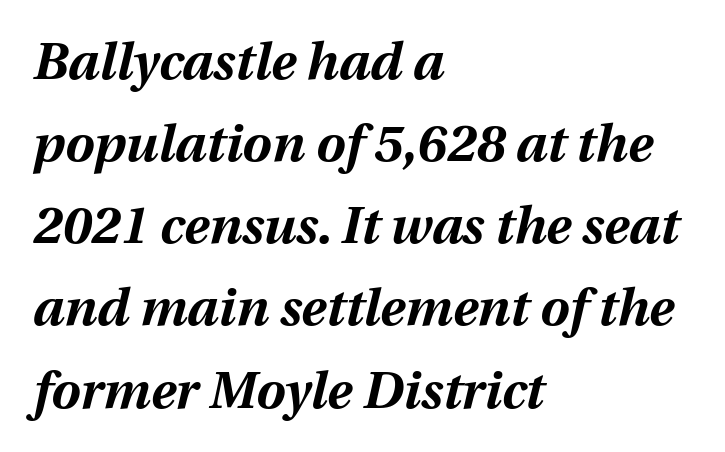
Slant detected: the letters are inclined. The passage is arranged the way most books set body copy — flush left. Spacing between characters is what you'd get straight out of the box. The vertical gap from one line to the next is medium. The passage shown is typed in a proportional face where columns would drift. The gap between lines stays unmarked.
